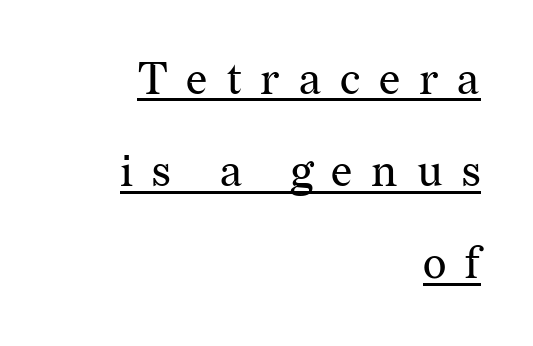
The words here are underlined. Notice how the passage keeps a crisp vertical edge on the right only. Baseline-to-baseline distance is far greater than the letter height. Looks like regular typesetting: each glyph gets only the width it needs.
